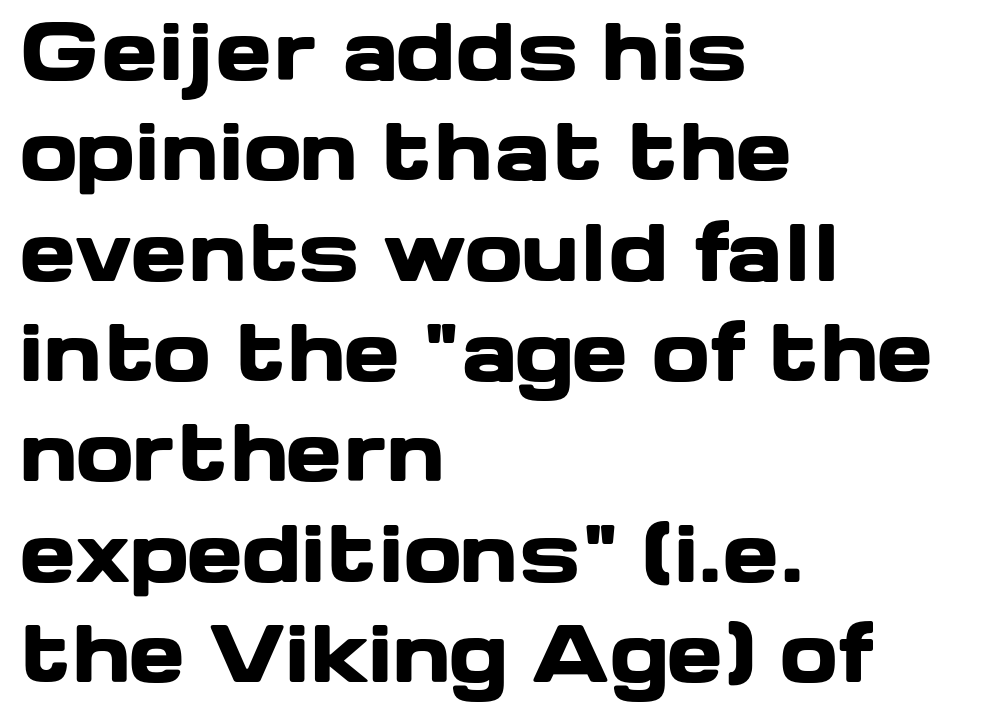
Typographically, this falls in the sans-serif category. The vertical gap from one line to the next is medium. Decoration check: the copy has no underline. It's the straight-up-and-down kind of type. Casual observation: everything's shoved over to the left. These lines keep a tight, regular rhythm from letter to letter.
